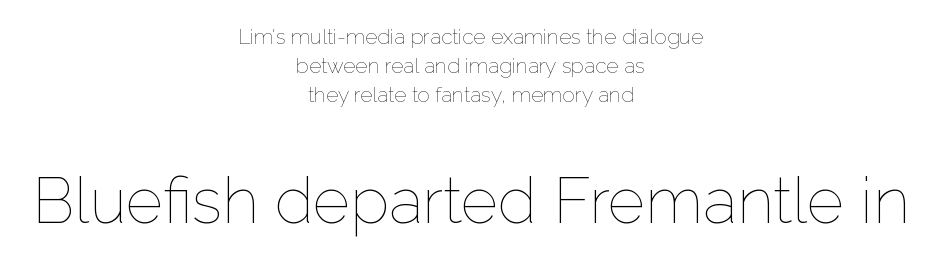
The image shows 64 px thin type, upright; set centered, normal line spacing (1.38x), normal letter spacing, not underlined; the second (bottom) block is 3.05x larger; low stroke contrast and a medium x-height.
